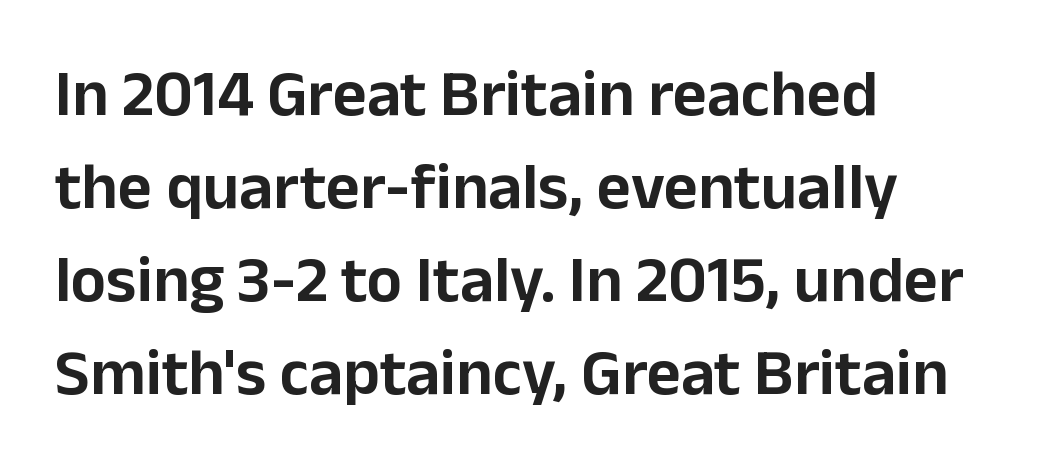
Q: Is the text italic (slanted)? A: No, it is upright.
Q: Is the typeface a serif or a sans-serif typeface? A: Sans-serif.
Q: Is the text underlined? A: No.
Q: How is the paragraph aligned? A: Left-aligned.
Q: Is the spacing between letters normal or unusually wide? A: Normal.
Q: Is the spacing between lines tight, normal or loose? A: Normal.
Q: Width (condensed, normal, or wide)? A: Normal.
Q: Stroke contrast? A: Low.
Q: x-height? A: Medium.
Q: Monospaced? A: No.
